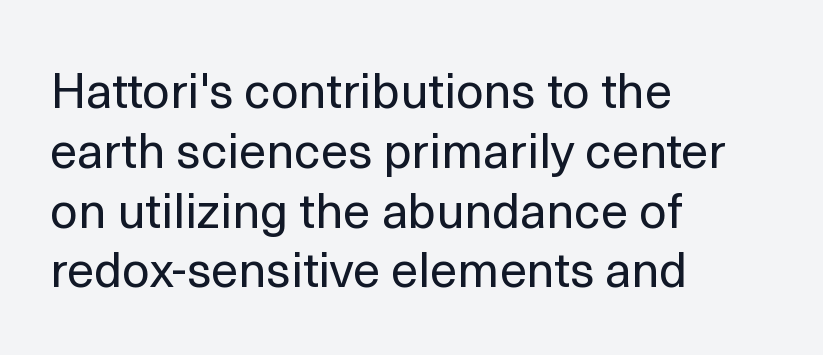
Q: Is the text bold? A: No.
Q: Is the text italic (slanted)? A: No, it is upright.
Q: Is the typeface a serif or a sans-serif typeface? A: Sans-serif.
Q: Is the text underlined? A: No.
Q: How is the paragraph aligned? A: Left-aligned.
Q: Is the spacing between letters normal or unusually wide? A: Normal.
Q: Width (condensed, normal, or wide)? A: Normal.
Q: x-height? A: Medium.
Q: Monospaced? A: No.
